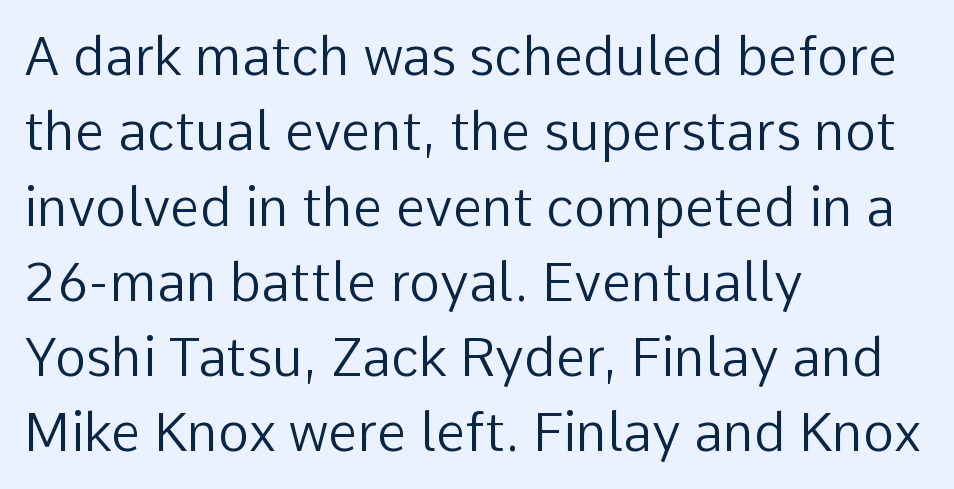
Is this a fixed-width face? No — the glyphs have proportional, varying widths. A typesetter would call this zero additional tracking. Nothing sits at the stroke ends, so this counts as sans-serif. The leading is moderate, giving the passage an even texture.
